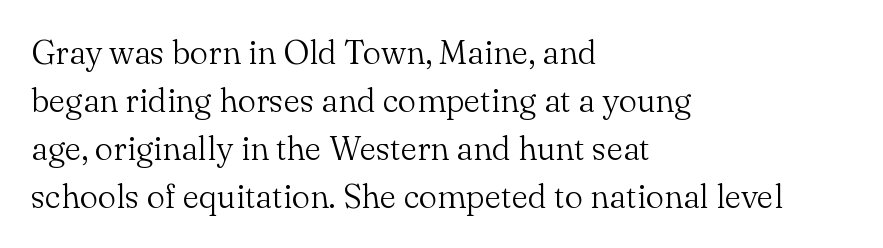
Q: Is the text bold? A: No.
Q: Is the text italic (slanted)? A: No, it is upright.
Q: Is the typeface a serif or a sans-serif typeface? A: Serif.
Q: Is the text underlined? A: No.
Q: How is the paragraph aligned? A: Left-aligned.
Q: Is the spacing between letters normal or unusually wide? A: Normal.
Q: Is the spacing between lines tight, normal or loose? A: Normal.
Q: Width (condensed, normal, or wide)? A: Normal.
Q: Stroke contrast? A: Medium.
Q: x-height? A: Small.
Q: Monospaced? A: No.
